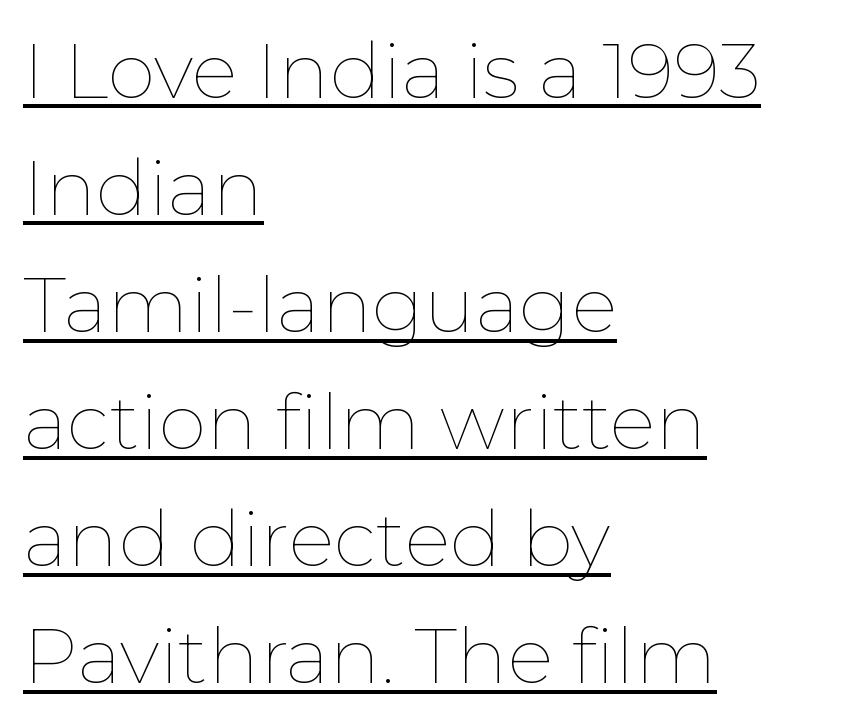
The image shows 77 px thin type, upright; set left-aligned, normal line spacing (1.52x), normal letter spacing, underlined; low stroke contrast and a medium x-height.
